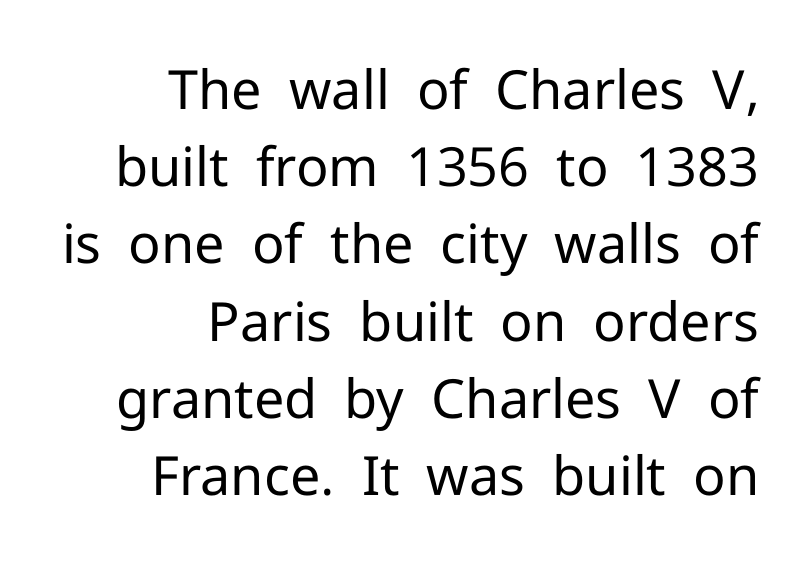
{"serif": "no", "italic": "no", "bold": "no", "weight": "regular", "width": "normal", "stroke_contrast": "low", "x_height": "medium", "monospaced": "no", "underline": "no", "align": "right", "line_spacing": "normal", "line_spacing_ratio": 1.43, "letter_spacing": "normal", "letter_spacing_em": 0.0, "glyph_px": 54}
